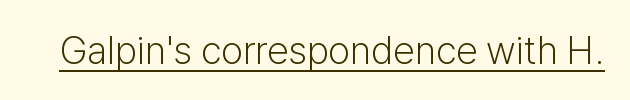
Note the varied advance widths — an 'i' is clearly narrower than an 'm'. Every stem runs plumb, perpendicular to the baseline. Emphasis is given by a line drawn under the lettering. Tracking value appears to be zero — textbook default spacing.
